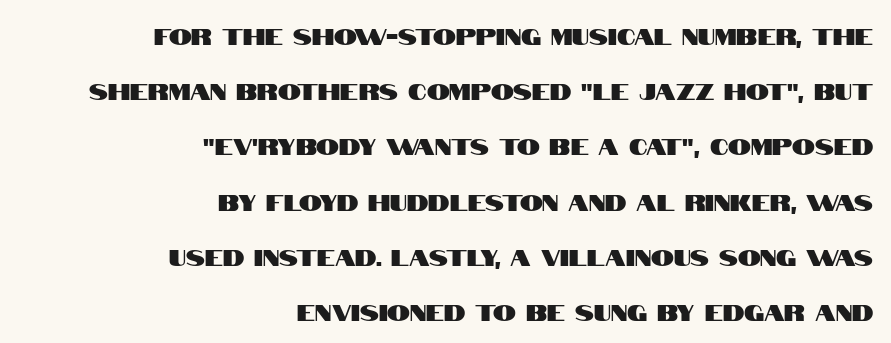
Q: Is the text italic (slanted)? A: No, it is upright.
Q: Is the text underlined? A: No.
Q: How is the paragraph aligned? A: Right-aligned.
Q: Is the spacing between letters normal or unusually wide? A: Normal.
Q: Is the spacing between lines tight, normal or loose? A: Loose.
